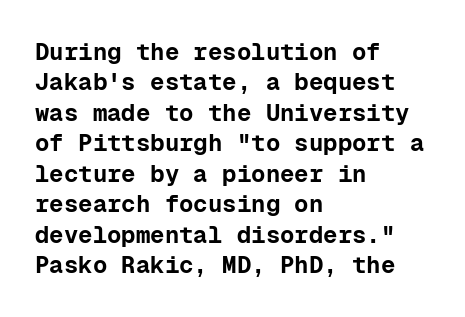
{"italic": "no", "bold": "yes", "underline": "no", "align": "left", "line_spacing": "normal", "line_spacing_ratio": 1.27, "letter_spacing": "normal", "letter_spacing_em": 0.0, "glyph_px": 24}
